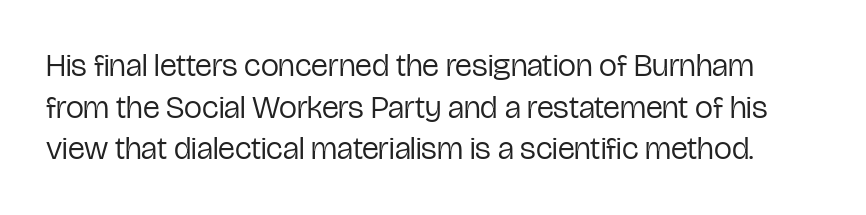
Q: Is the text bold? A: No.
Q: Is the text italic (slanted)? A: No, it is upright.
Q: Is the typeface a serif or a sans-serif typeface? A: Sans-serif.
Q: Is the text underlined? A: No.
Q: Is the spacing between letters normal or unusually wide? A: Normal.
Q: Is the spacing between lines tight, normal or loose? A: Normal.
Q: Width (condensed, normal, or wide)? A: Condensed.
Q: Stroke contrast? A: Low.
Q: x-height? A: Medium.
Q: Monospaced? A: No.
